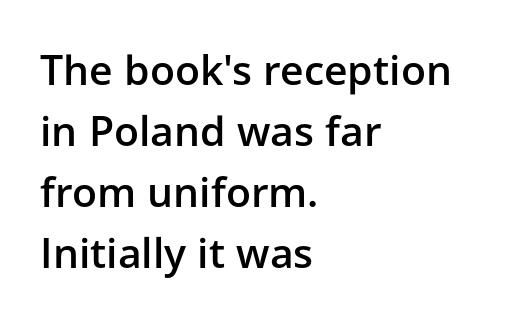
Q: Is the text bold? A: Semi-bold.
Q: Is the text italic (slanted)? A: No, it is upright.
Q: Is the typeface a serif or a sans-serif typeface? A: Sans-serif.
Q: Is the text underlined? A: No.
Q: How is the paragraph aligned? A: Left-aligned.
Q: Is the spacing between letters normal or unusually wide? A: Normal.
Q: Is the spacing between lines tight, normal or loose? A: Normal.
Q: Width (condensed, normal, or wide)? A: Normal.
Q: Stroke contrast? A: Low.
Q: x-height? A: Medium.
Q: Monospaced? A: No.
